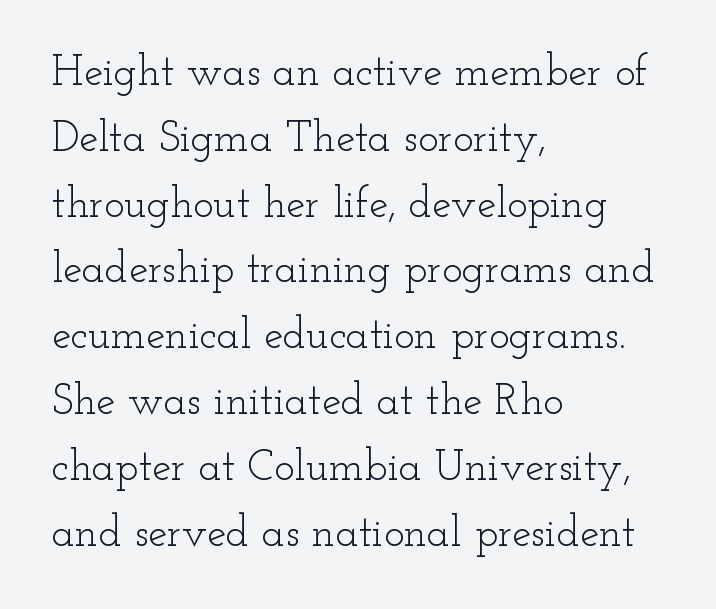
{"serif": "yes", "italic": "no", "bold": "no", "weight": "light", "width": "wide", "stroke_contrast": "low", "x_height": "small", "monospaced": "no", "underline": "no", "align": "left", "line_spacing": "normal", "line_spacing_ratio": 1.53, "letter_spacing": "normal", "letter_spacing_em": 0.0, "glyph_px": 43}
